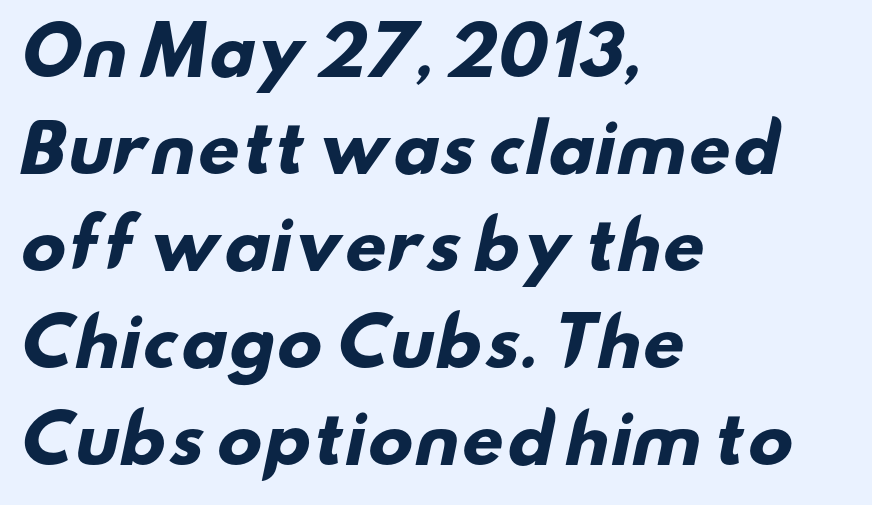
The image shows 66 px heavy, wide sans-serif type; set left-aligned, normal line spacing (1.47x), normal letter spacing, not underlined; low stroke contrast and a small x-height.
